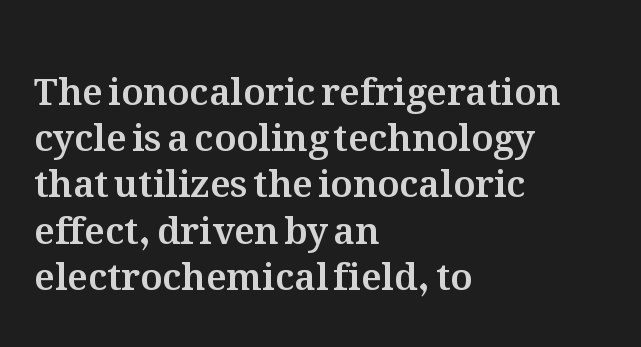
Q: Is the text italic (slanted)? A: No, it is upright.
Q: Is the text underlined? A: No.
Q: How is the paragraph aligned? A: Left-aligned.
Q: Is the spacing between letters normal or unusually wide? A: Normal.
Q: Is the spacing between lines tight, normal or loose? A: Normal.
Q: Width (condensed, normal, or wide)? A: Normal.
Q: Stroke contrast? A: Medium.
Q: x-height? A: Medium.
Q: Monospaced? A: No.
